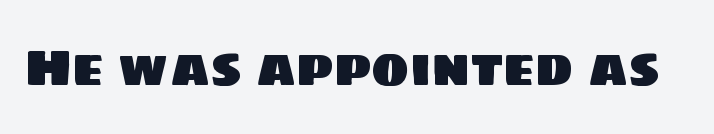
Q: Is the typeface a serif or a sans-serif typeface? A: Sans-serif.
Q: Is the text underlined? A: No.
Q: Is the spacing between letters normal or unusually wide? A: Normal.
Q: Width (condensed, normal, or wide)? A: Normal.
Q: Stroke contrast? A: Low.
Q: x-height? A: Large.
Q: Monospaced? A: No.
